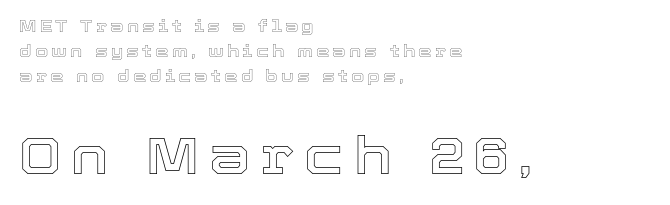
Q: Is the text italic (slanted)? A: No, it is upright.
Q: Is the text underlined? A: No.
Q: How is the paragraph aligned? A: Left-aligned.
Q: Is the spacing between lines tight, normal or loose? A: Normal.
Q: Which block of text is set in a larger size, the first (top) or the second (bottom)? A: The second (bottom) one.
Q: Width (condensed, normal, or wide)? A: Normal.
Q: x-height? A: Medium.
Q: Monospaced? A: No.
